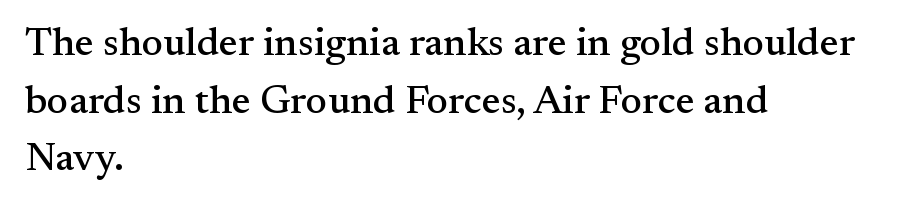
{"serif": "yes", "italic": "no", "width": "normal", "stroke_contrast": "medium", "x_height": "small", "monospaced": "no", "underline": "no", "align": "left", "line_spacing": "normal", "line_spacing_ratio": 1.44, "letter_spacing": "normal", "letter_spacing_em": 0.0, "glyph_px": 40}
